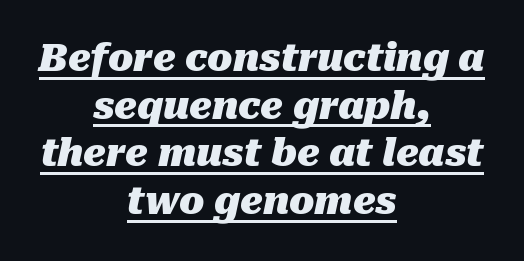
The image shows 37 px heavy type, italic (leaning right); set centered, normal line spacing (1.29x), normal letter spacing, underlined; medium stroke contrast and a medium x-height.
